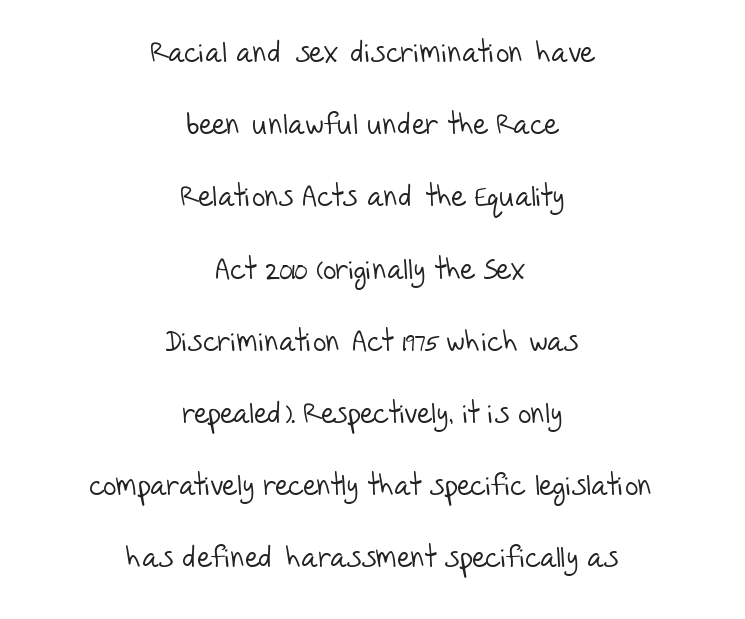
Counters stay open thanks to moderate or lighter strokes. Does the type have serifs? No, each stem ends abruptly. Whoever set this chose breathing room over compactness in the vertical rhythm. Only glyphs here, with clear space below each row. These lines stack symmetrically, like a column narrowing and widening about its center. Inter-character spacing is left at the font's built-in metrics.
